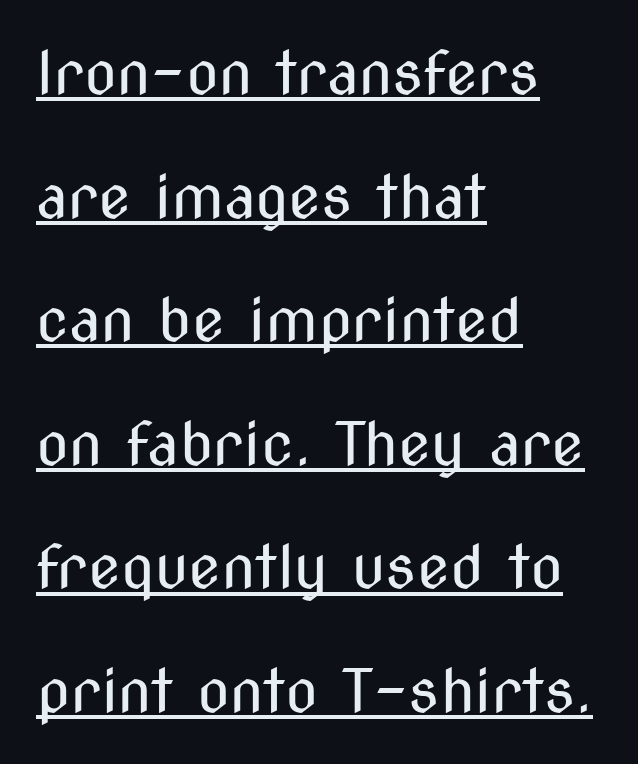
Look at the bottom of the vertical strokes: they stop flat, with no serifs. Look at the tracking — it's just the regular setting, nothing added. A student would call this left alignment; a typographer would say flush left, rag right. The strokes carry an ordinary text weight at most.
